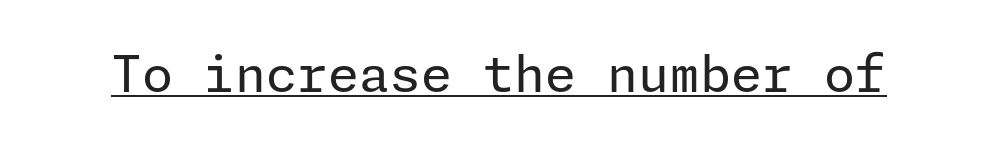
Q: Is the text bold? A: No.
Q: Is the text italic (slanted)? A: No, it is upright.
Q: Is the typeface a serif or a sans-serif typeface? A: Sans-serif.
Q: Is the text underlined? A: Yes.
Q: Is the spacing between letters normal or unusually wide? A: Normal.
Q: Width (condensed, normal, or wide)? A: Normal.
Q: Stroke contrast? A: Low.
Q: x-height? A: Medium.
